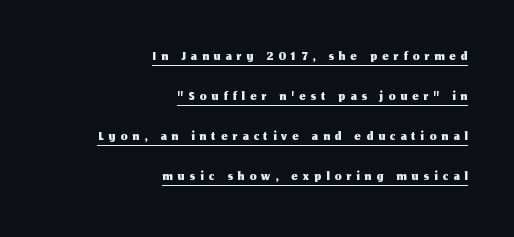
The image shows 21 px text type, upright; set right-aligned, loose line spacing (1.91x), unusually wide letter spacing (+0.25 em), underlined.
